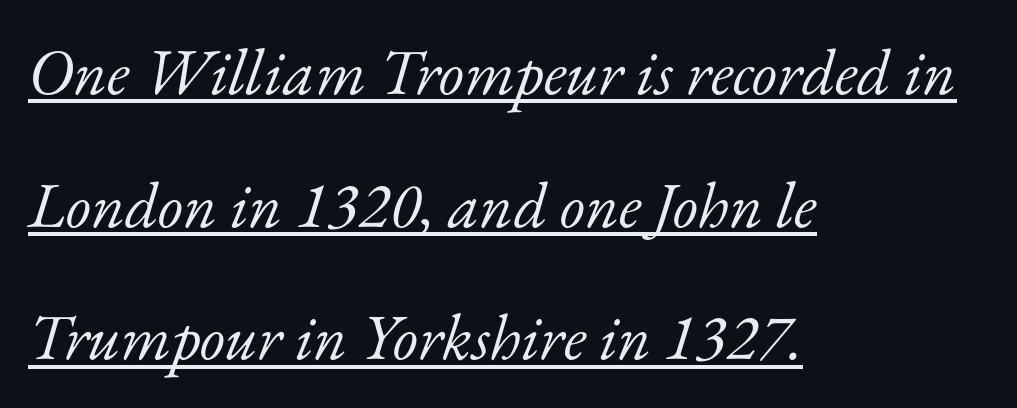
{"serif": "yes", "italic": "yes", "lean": "right", "slant_degrees": 17, "bold": "no", "weight": "light", "width": "normal", "stroke_contrast": "low", "x_height": "small", "monospaced": "no", "underline": "yes", "align": "left", "line_spacing": "loose", "line_spacing_ratio": 2.04, "letter_spacing": "normal", "letter_spacing_em": 0.0, "glyph_px": 65}
